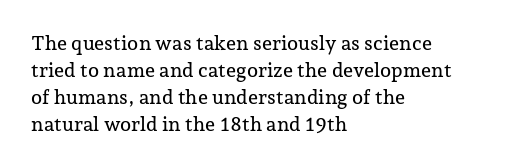
The image shows 20 px text type, upright; set left-aligned, normal line spacing (1.35x), normal letter spacing, not underlined.
